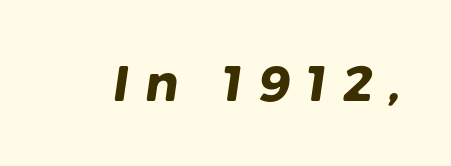
{"serif": "no", "bold": "yes", "weight": "heavy", "width": "normal", "stroke_contrast": "low", "x_height": "medium", "monospaced": "no", "underline": "no", "letter_spacing": "wide", "letter_spacing_em": 0.32, "glyph_px": 50}
